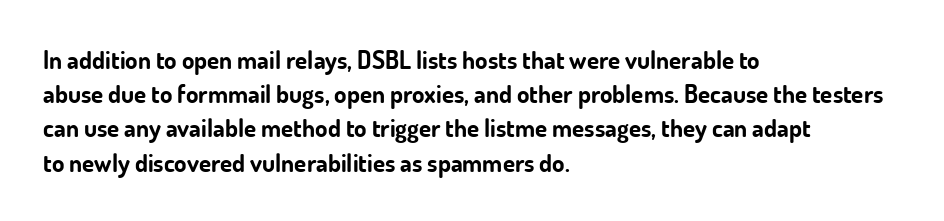
The image shows 25 px bold type, upright; set left-aligned, normal line spacing (1.37x), normal letter spacing, not underlined.
